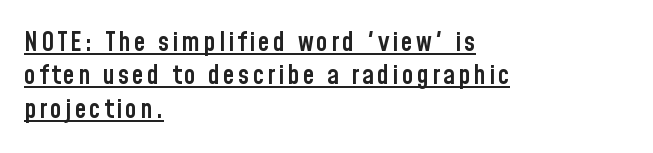
The image shows 27 px text type, upright; set left-aligned, line spacing 1.24x, underlined.
